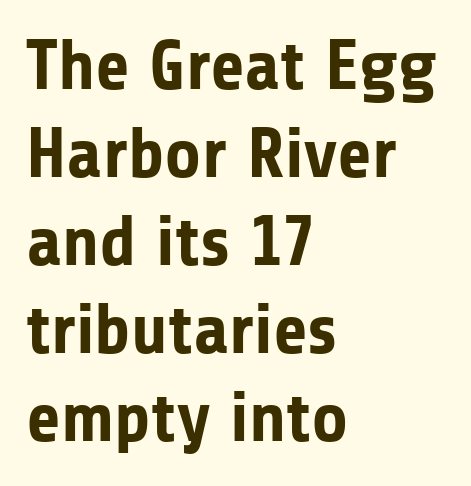
The image shows 71 px bold sans-serif type, upright; set left-aligned, line spacing 1.24x, normal letter spacing, not underlined; low stroke contrast and a medium x-height.
